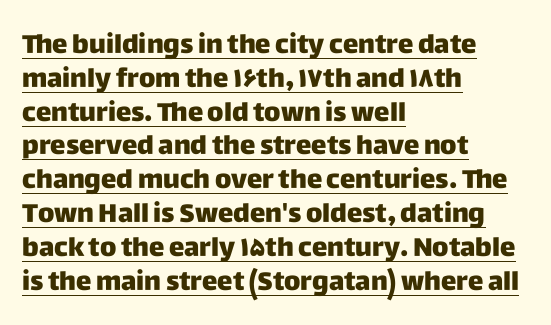
{"italic": "no", "underline": "yes", "align": "left", "line_spacing": "normal", "line_spacing_ratio": 1.3, "letter_spacing": "normal", "letter_spacing_em": 0.0, "glyph_px": 26}
